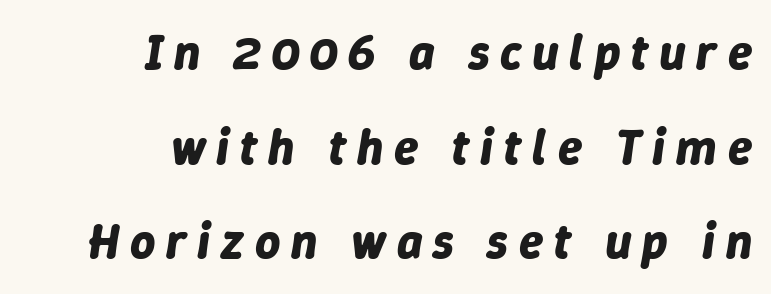
The image shows 49 px bold type, italic (leaning right); set right-aligned, loose line spacing (1.93x), unusually wide letter spacing (+0.22 em), not underlined; low stroke contrast and a medium x-height.
